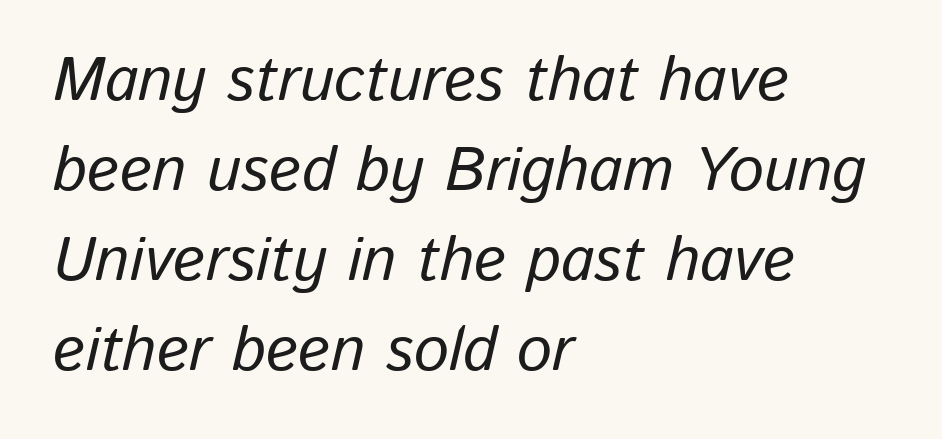
{"italic": "yes", "lean": "right", "slant_degrees": 13, "width": "normal", "stroke_contrast": "low", "x_height": "medium", "monospaced": "no", "underline": "no", "align": "left", "line_spacing": "normal", "line_spacing_ratio": 1.45, "letter_spacing": "normal", "letter_spacing_em": 0.0, "glyph_px": 62}
